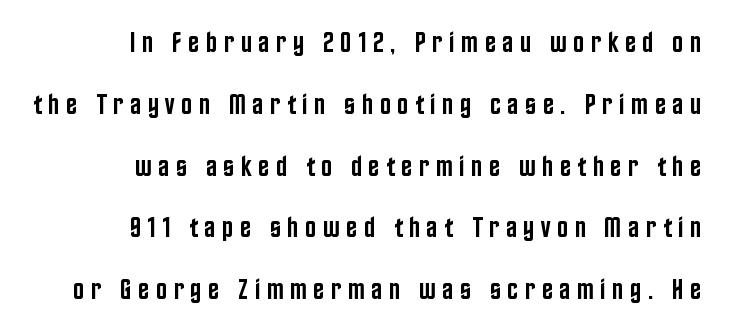
{"serif": "no", "italic": "no", "bold": "semi", "weight": "semibold", "width": "condensed", "stroke_contrast": "low", "x_height": "large", "monospaced": "no", "underline": "no", "align": "right", "line_spacing": "loose", "line_spacing_ratio": 2.13, "letter_spacing": "wide", "letter_spacing_em": 0.23, "glyph_px": 29}
